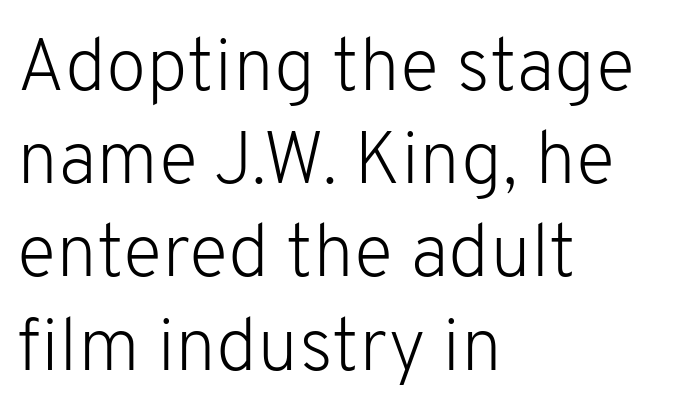
Decoration check: the copy has no underline. Horizontal bands of white between lines are of average thickness. Is the letter spacing exaggerated? No — it looks like the ordinary default. The designer went with a sans here, leaving each stem footless.
